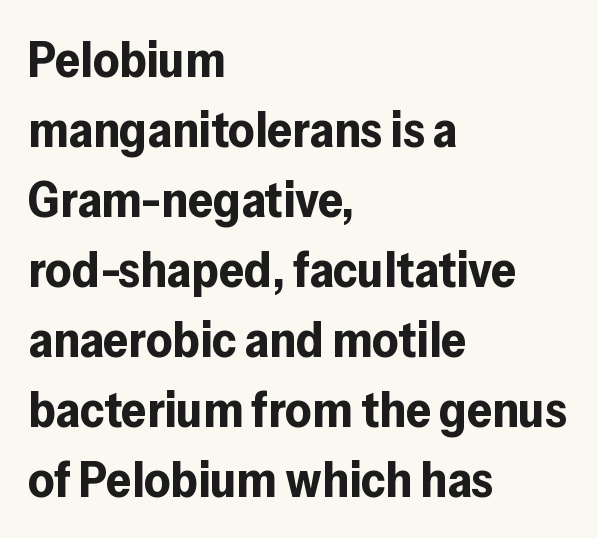
{"serif": "no", "italic": "no", "bold": "yes", "weight": "bold", "width": "normal", "stroke_contrast": "low", "x_height": "medium", "monospaced": "no", "underline": "no", "align": "left", "line_spacing": "normal", "line_spacing_ratio": 1.4, "letter_spacing": "normal", "letter_spacing_em": 0.0, "glyph_px": 50}
